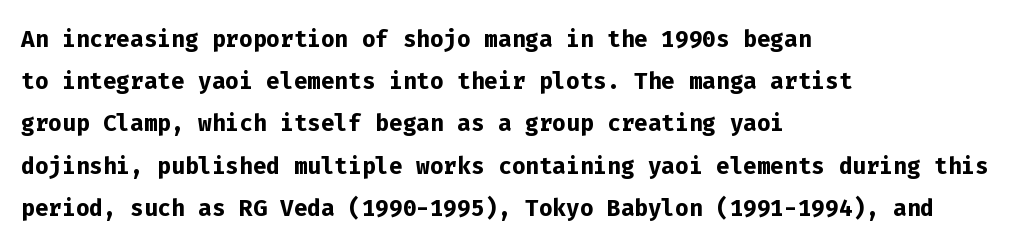
The typesetter chose a ragged-right arrangement here. Serif or sans? Sans — the stroke terminals are bare. One glance says typical: line gaps are just what's usual. Fixed-width glyphs throughout — classic coding-font behaviour.
